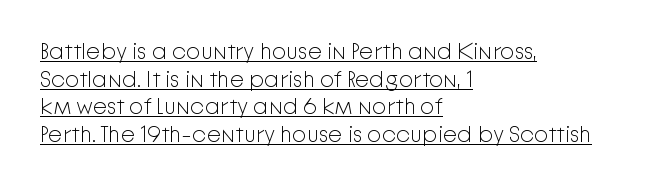
The image shows 23 px text type, upright; set left-aligned, line spacing 1.2x, normal letter spacing, underlined.
